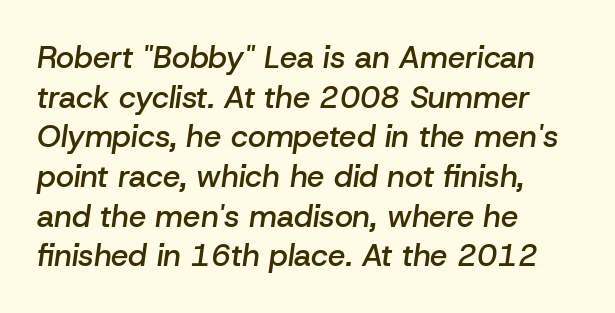
Letter spacing: default. Horizontal bands of white between lines are of average thickness. Character widths vary here, with narrow letters taking less room than wide ones. This sample is left-justified, so line endings fall wherever the words run out. The lettering tilts uniformly, giving the passage an italic look.
